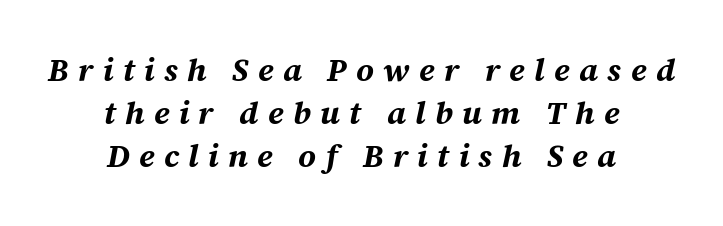
The image shows 32 px bold type, italic (leaning right); set centered, normal line spacing (1.34x), unusually wide letter spacing (+0.29 em), not underlined; medium stroke contrast and a medium x-height.
